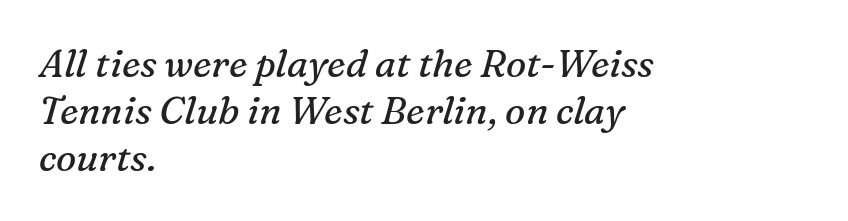
The image shows 38 px regular-weight serif type, italic (leaning right); set left-aligned, line spacing 1.24x, normal letter spacing, not underlined; medium stroke contrast and a medium x-height.
